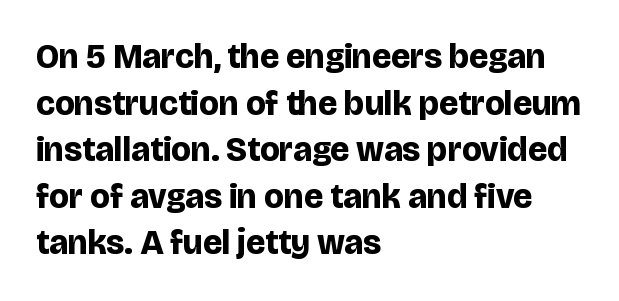
Words float on clear page, feet unadorned. This sample has the flowing, uneven cadence of proportional lettering. What weight is shown? A full bold with thick strokes. Inter-character spacing is left at the font's built-in metrics. Compared with a centered layout, this one pins lines to the left instead.
